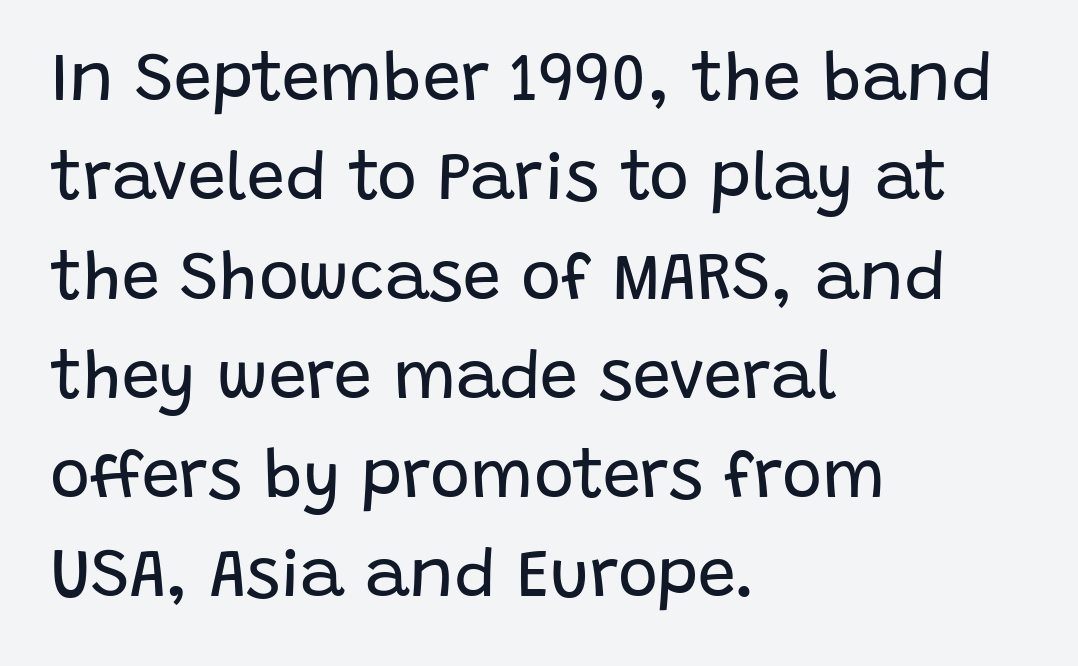
Q: Is the text bold? A: No.
Q: Is the text italic (slanted)? A: No, it is upright.
Q: Is the typeface a serif or a sans-serif typeface? A: Sans-serif.
Q: Is the text underlined? A: No.
Q: How is the paragraph aligned? A: Left-aligned.
Q: Is the spacing between letters normal or unusually wide? A: Normal.
Q: Is the spacing between lines tight, normal or loose? A: Normal.
Q: Width (condensed, normal, or wide)? A: Normal.
Q: Stroke contrast? A: Low.
Q: x-height? A: Large.
Q: Monospaced? A: No.
